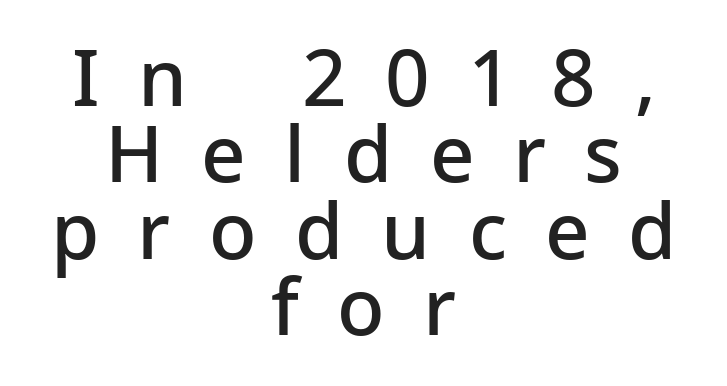
Q: Is the text bold? A: Semi-bold.
Q: Is the text italic (slanted)? A: No, it is upright.
Q: Is the typeface a serif or a sans-serif typeface? A: Sans-serif.
Q: Is the text underlined? A: No.
Q: How is the paragraph aligned? A: Centered.
Q: Is the spacing between letters normal or unusually wide? A: Unusually wide.
Q: Is the spacing between lines tight, normal or loose? A: Tight.
Q: Width (condensed, normal, or wide)? A: Normal.
Q: Stroke contrast? A: Low.
Q: x-height? A: Medium.
Q: Monospaced? A: No.
